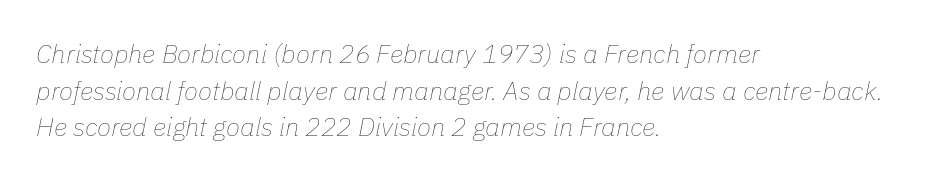
{"italic": "yes", "lean": "right", "slant_degrees": 11, "bold": "no", "underline": "no", "align": "left", "line_spacing": "normal", "line_spacing_ratio": 1.41, "letter_spacing": "normal", "letter_spacing_em": 0.0, "glyph_px": 26}
